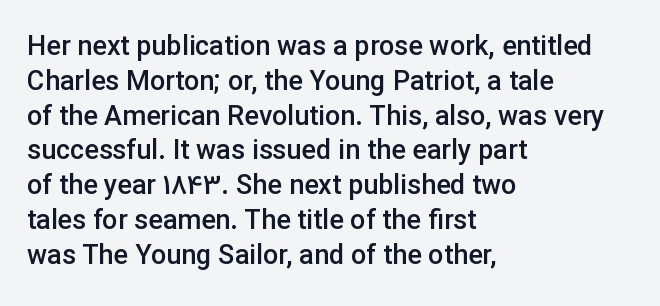
{"italic": "no", "bold": "semi", "underline": "no", "align": "left", "line_spacing": "normal", "line_spacing_ratio": 1.29, "letter_spacing": "normal", "letter_spacing_em": 0.0, "glyph_px": 27}
